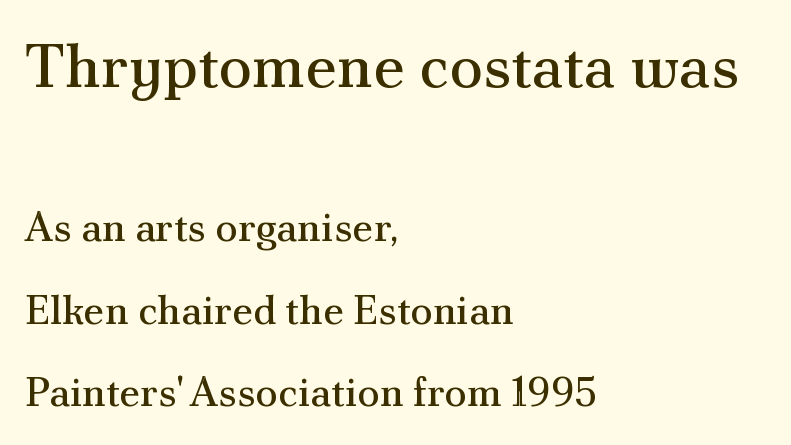
{"serif": "yes", "italic": "no", "bold": "no", "weight": "regular", "width": "normal", "stroke_contrast": "medium", "x_height": "small", "monospaced": "no", "underline": "no", "align": "left", "line_spacing": "loose", "line_spacing_ratio": 2.02, "letter_spacing": "normal", "letter_spacing_em": 0.0, "larger_block": "first", "size_ratio": 1.51, "glyph_px": 62}
